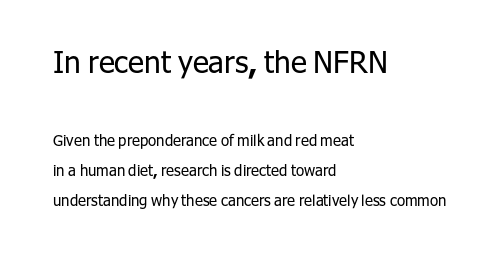
The rendering uses natural spacing where letterforms have individual widths. The strokes carry an ordinary text weight at most. All the whitespace from short lines collects on the right. Posture: upright roman.
